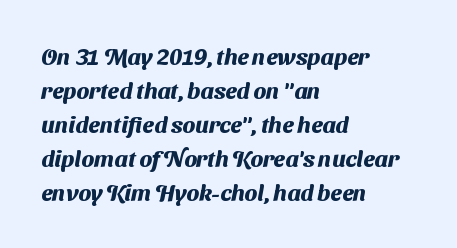
{"bold": "yes", "underline": "no", "align": "left", "line_spacing": "normal", "line_spacing_ratio": 1.48, "letter_spacing": "normal", "letter_spacing_em": 0.0, "glyph_px": 23}
